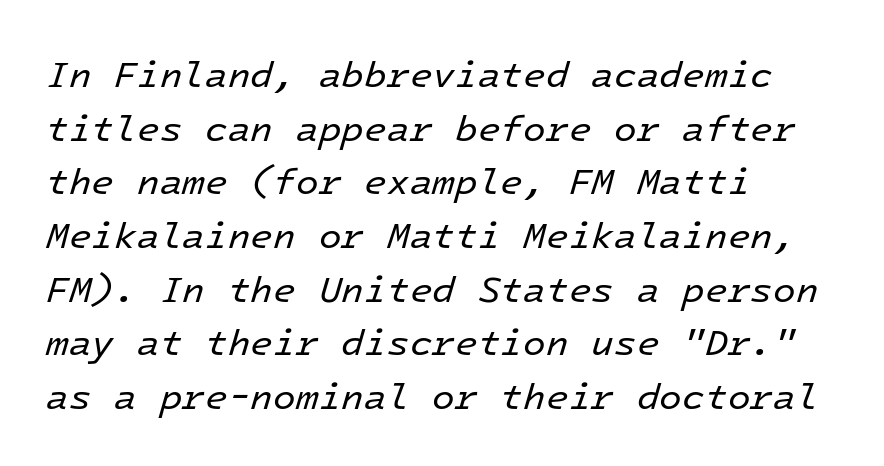
Line spacing here is normal. This sample has the even, mechanical cadence of fixed-width lettering. The passage shown has conventional tracking throughout. An italicized treatment has been applied to the whole sample. Stems and bowls with no extra thickness — not bold.
